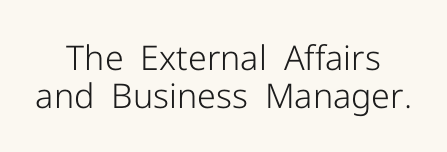
{"serif": "no", "italic": "no", "bold": "no", "weight": "light", "width": "normal", "stroke_contrast": "low", "x_height": "medium", "monospaced": "no", "underline": "no", "align": "center", "line_spacing": "tight", "line_spacing_ratio": 1.13, "letter_spacing": "normal", "letter_spacing_em": 0.0, "glyph_px": 34}
